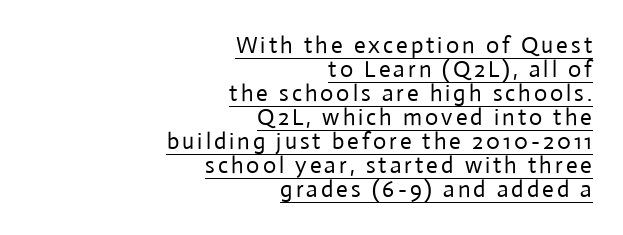
The image shows 23 px text type, upright; set right-aligned, tight line spacing (1.04x), underlined.
